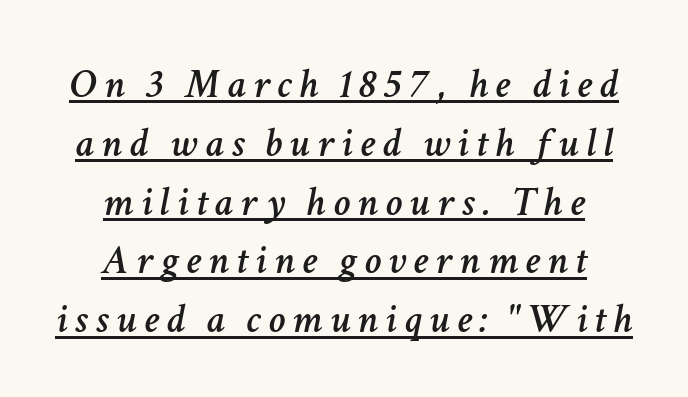
Q: Is the text italic (slanted)? A: Yes, it leans right by about 11 degrees.
Q: Is the text underlined? A: Yes.
Q: How is the paragraph aligned? A: Centered.
Q: Is the spacing between lines tight, normal or loose? A: Normal.
Q: Width (condensed, normal, or wide)? A: Normal.
Q: Stroke contrast? A: Low.
Q: x-height? A: Medium.
Q: Monospaced? A: No.
